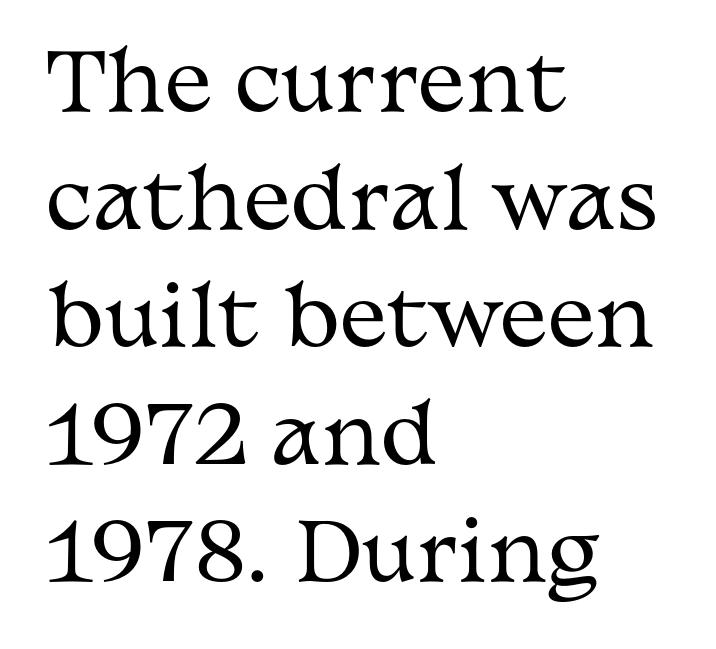
{"serif": "yes", "italic": "no", "bold": "no", "weight": "regular", "width": "wide", "stroke_contrast": "medium", "x_height": "medium", "monospaced": "no", "underline": "no", "align": "left", "line_spacing": "normal", "line_spacing_ratio": 1.47, "letter_spacing": "normal", "letter_spacing_em": 0.0, "glyph_px": 80}
